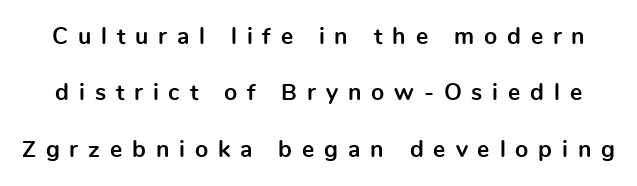
The image shows 23 px bold type, upright; set loose line spacing (2.45x), unusually wide letter spacing (+0.43 em), not underlined.
